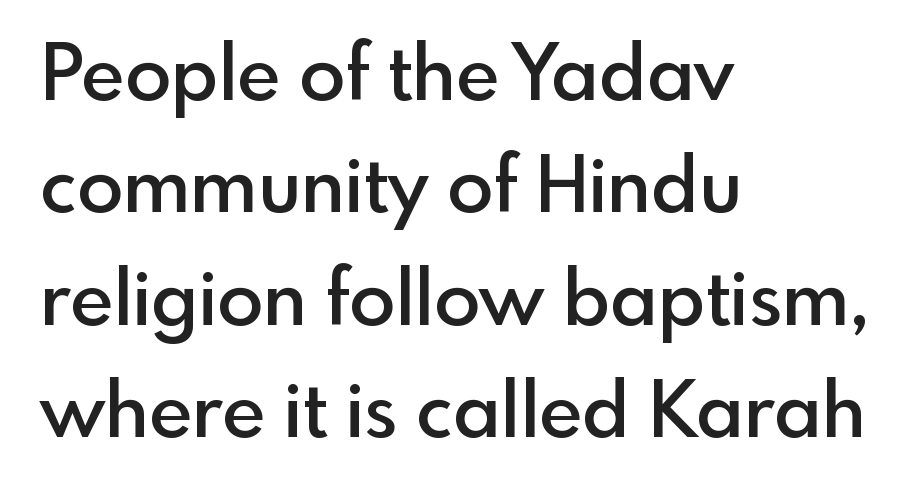
These lines stack with their left ends in a neat column. Words appear dense and cohesive because spacing is normal. Observe the absence of serifs on each vertical stroke in this sample. Here the designer chose a conventional face with non-uniform glyph widths. Only glyphs here, with clear space below each row. The type sits square on the baseline with zero lean.
